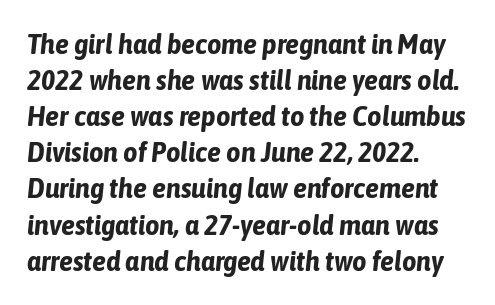
{"italic": "yes", "lean": "right", "slant_degrees": 6, "bold": "yes", "weight": "bold", "width": "condensed", "stroke_contrast": "low", "x_height": "medium", "monospaced": "no", "underline": "no", "align": "left", "line_spacing": "normal", "line_spacing_ratio": 1.29, "letter_spacing": "normal", "letter_spacing_em": 0.0, "glyph_px": 28}
